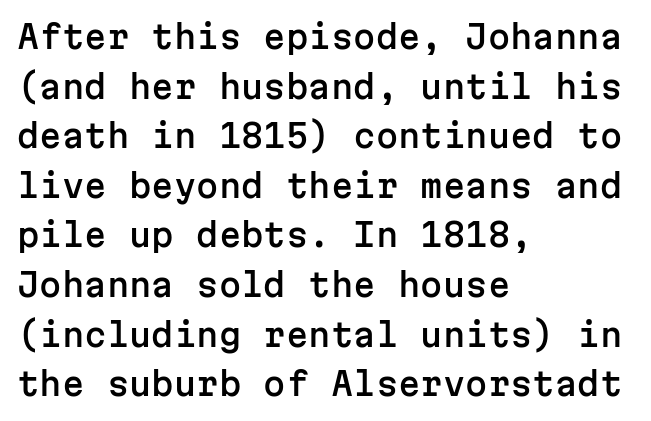
Descenders hang freely into open space. Ordinary non-slanted type is in use. This rendering leaves character spacing at its baseline value. These lines are rendered in a fixed-pitch font. Stroke terminals: plain, sans-serif. Casual observation: everything's shoved over to the left.
